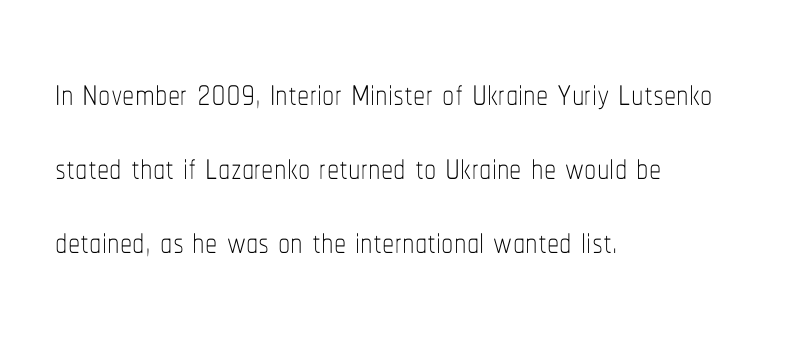
{"italic": "no", "bold": "no", "weight": "thin", "width": "condensed", "stroke_contrast": "low", "x_height": "medium", "monospaced": "no", "underline": "no", "align": "left", "line_spacing": "normal", "line_spacing_ratio": 1.51, "letter_spacing": "normal", "letter_spacing_em": 0.0, "glyph_px": 49}
